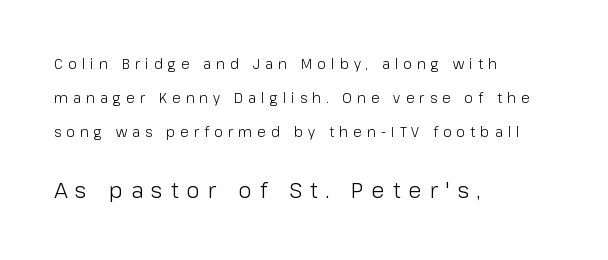
Q: Is the text bold? A: No.
Q: Is the text italic (slanted)? A: No, it is upright.
Q: Is the text underlined? A: No.
Q: How is the paragraph aligned? A: Left-aligned.
Q: Is the spacing between letters normal or unusually wide? A: Unusually wide.
Q: Is the spacing between lines tight, normal or loose? A: Loose.
Q: Which block of text is set in a larger size, the first (top) or the second (bottom)? A: The second (bottom) one.
